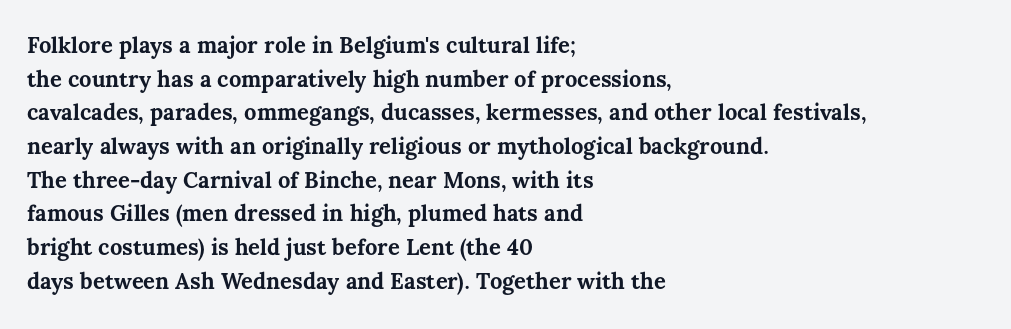
Q: Is the text bold? A: Yes.
Q: Is the text italic (slanted)? A: No, it is upright.
Q: Is the text underlined? A: No.
Q: How is the paragraph aligned? A: Left-aligned.
Q: Is the spacing between letters normal or unusually wide? A: Normal.
Q: Is the spacing between lines tight, normal or loose? A: Normal.
